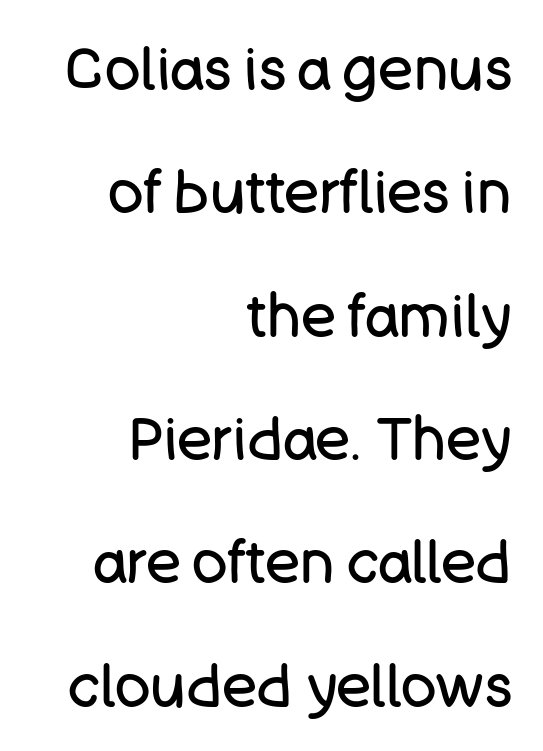
The image shows 59 px regular-weight sans-serif type, upright; set right-aligned, loose line spacing (2.09x), normal letter spacing, not underlined; low stroke contrast and a large x-height.
